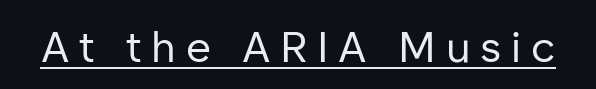
The image shows 43 px regular-weight sans-serif type, upright; set unusually wide letter spacing (+0.23 em), underlined; low stroke contrast and a medium x-height.
